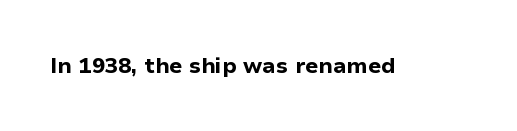
Short note: letters normally spaced. Words float on clear page, feet unadorned. The letters stand upright; this is a roman face. Heavy, bold letterforms.
